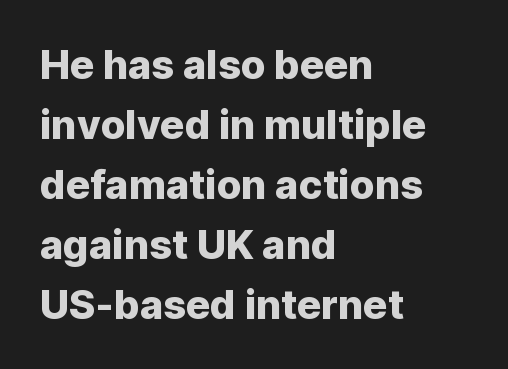
Q: Is the text italic (slanted)? A: No, it is upright.
Q: Is the typeface a serif or a sans-serif typeface? A: Sans-serif.
Q: Is the text underlined? A: No.
Q: How is the paragraph aligned? A: Left-aligned.
Q: Is the spacing between letters normal or unusually wide? A: Normal.
Q: Is the spacing between lines tight, normal or loose? A: Normal.
Q: Width (condensed, normal, or wide)? A: Normal.
Q: Stroke contrast? A: Low.
Q: x-height? A: Medium.
Q: Monospaced? A: No.
